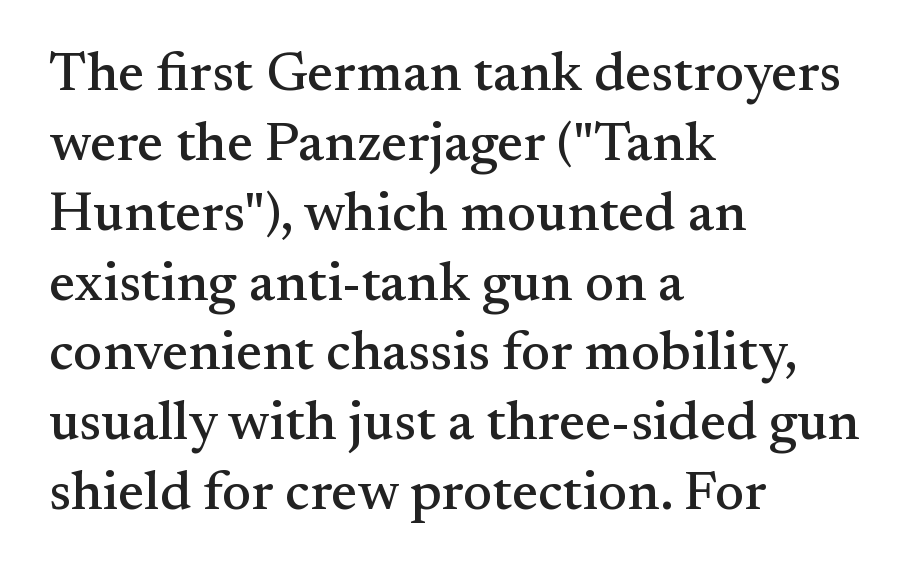
Q: Is the text italic (slanted)? A: No, it is upright.
Q: Is the typeface a serif or a sans-serif typeface? A: Serif.
Q: Is the text underlined? A: No.
Q: How is the paragraph aligned? A: Left-aligned.
Q: Is the spacing between letters normal or unusually wide? A: Normal.
Q: Is the spacing between lines tight, normal or loose? A: Normal.
Q: Width (condensed, normal, or wide)? A: Normal.
Q: Stroke contrast? A: Medium.
Q: x-height? A: Small.
Q: Monospaced? A: No.
